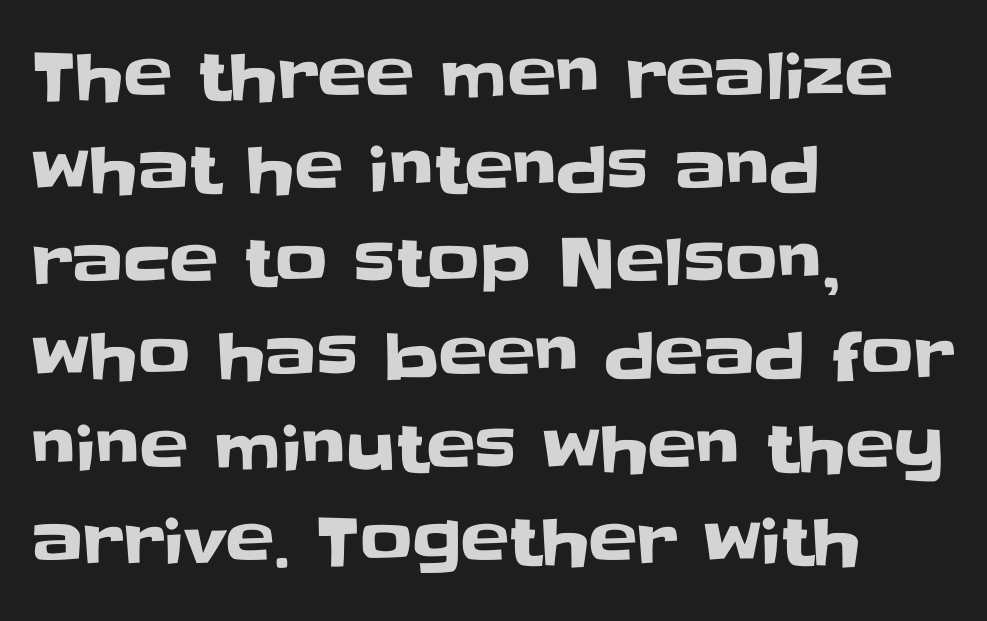
{"serif": "no", "italic": "no", "width": "normal", "stroke_contrast": "low", "x_height": "large", "monospaced": "no", "underline": "no", "align": "left", "line_spacing": "normal", "line_spacing_ratio": 1.43, "letter_spacing": "normal", "letter_spacing_em": 0.0, "glyph_px": 65}
